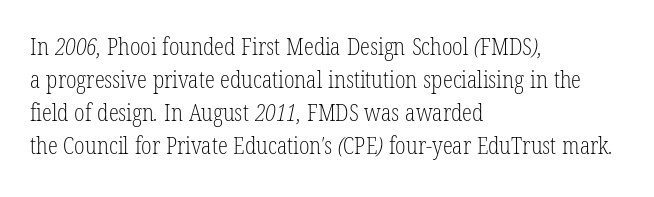
Q: Is the text bold? A: No.
Q: Is the text underlined? A: No.
Q: How is the paragraph aligned? A: Left-aligned.
Q: Is the spacing between letters normal or unusually wide? A: Normal.
Q: Is the spacing between lines tight, normal or loose? A: Normal.
